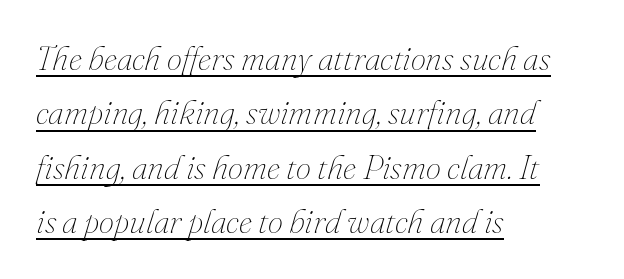
Q: Is the text bold? A: No.
Q: Is the text italic (slanted)? A: Yes, it leans right by about 16 degrees.
Q: Is the text underlined? A: Yes.
Q: How is the paragraph aligned? A: Left-aligned.
Q: Is the spacing between letters normal or unusually wide? A: Normal.
Q: Is the spacing between lines tight, normal or loose? A: Normal.
Q: Width (condensed, normal, or wide)? A: Normal.
Q: Stroke contrast? A: Medium.
Q: x-height? A: Small.
Q: Monospaced? A: No.
